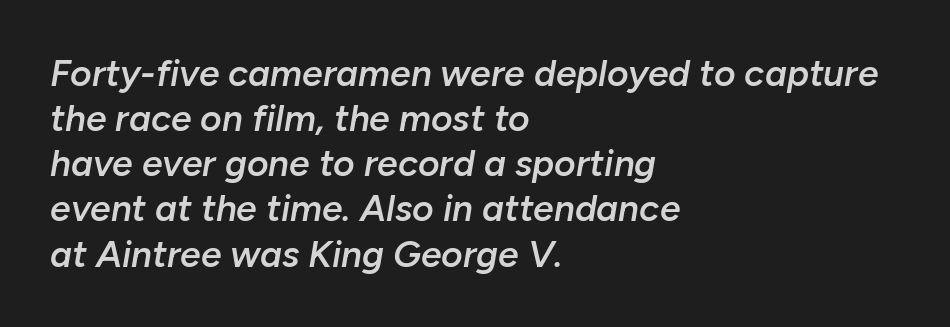
{"italic": "yes", "lean": "right", "slant_degrees": 10, "bold": "semi", "weight": "semibold", "width": "normal", "stroke_contrast": "low", "x_height": "medium", "monospaced": "no", "underline": "no", "align": "left", "line_spacing_ratio": 1.22, "letter_spacing": "normal", "letter_spacing_em": 0.0, "glyph_px": 37}
